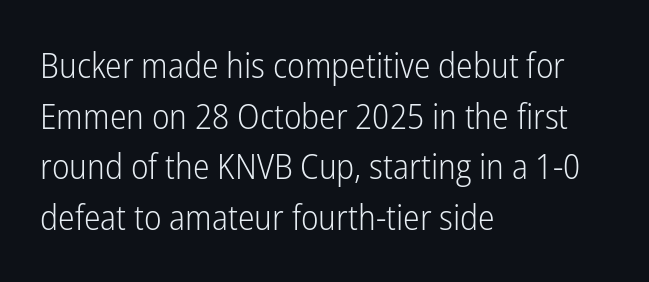
Q: Is the text bold? A: No.
Q: Is the text italic (slanted)? A: No, it is upright.
Q: Is the typeface a serif or a sans-serif typeface? A: Sans-serif.
Q: Is the text underlined? A: No.
Q: How is the paragraph aligned? A: Left-aligned.
Q: Is the spacing between letters normal or unusually wide? A: Normal.
Q: Is the spacing between lines tight, normal or loose? A: Normal.
Q: Width (condensed, normal, or wide)? A: Condensed.
Q: Stroke contrast? A: Low.
Q: x-height? A: Medium.
Q: Monospaced? A: No.
